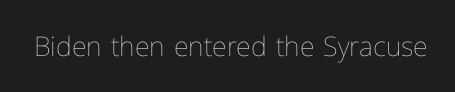
Has an underline been added? It has not. The type is set solid horizontally, with unmodified tracking. The characters are drawn with everyday or finer stroke widths. Every character sits straight up, as roman type does.
